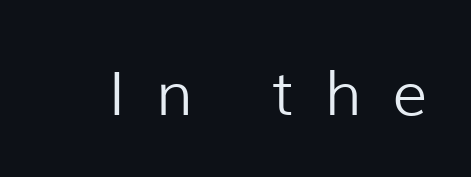
The image shows 61 px light sans-serif type, upright; set unusually wide letter spacing (+0.5 em), not underlined; low stroke contrast and a medium x-height.
